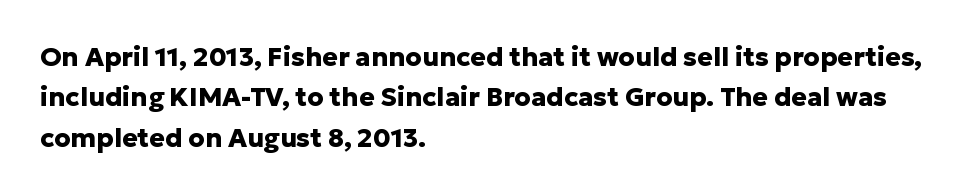
{"italic": "no", "bold": "yes", "underline": "no", "align": "left", "line_spacing": "normal", "line_spacing_ratio": 1.55, "letter_spacing": "normal", "letter_spacing_em": 0.0, "glyph_px": 26}
